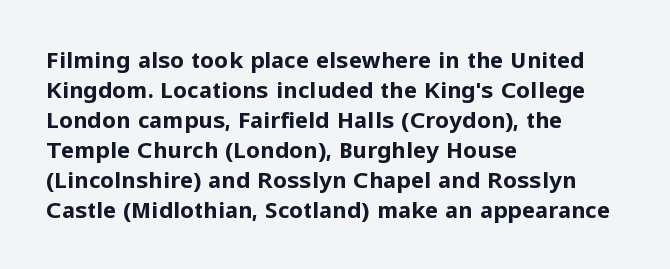
{"italic": "no", "bold": "yes", "underline": "no", "align": "left", "line_spacing": "normal", "line_spacing_ratio": 1.36, "letter_spacing": "normal", "letter_spacing_em": 0.0, "glyph_px": 22}
